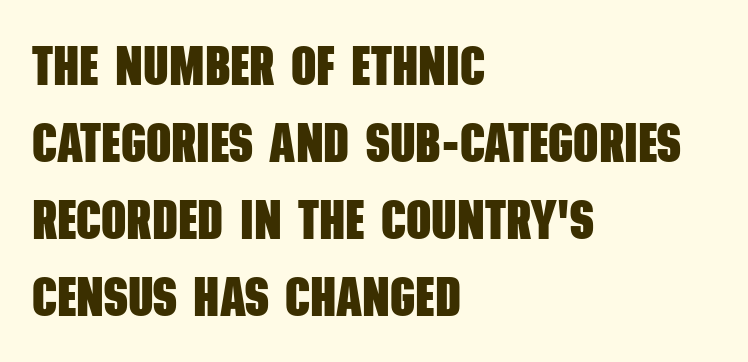
Nothing unusual about the tracking: characters are spaced as the font intends. The compositor pushed each line to the left boundary. A normal amount of white space separates one row of letters from the next. Its strokes are broad and dark, the hallmark of bold type. Font category for this specimen: sans-serif. Has an underline been added? It has not.
